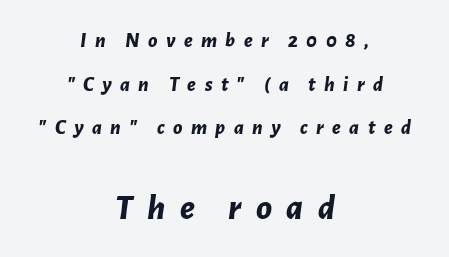
The image shows 36 px bold type, italic (leaning right); set centered, loose line spacing (2.08x), unusually wide letter spacing (+0.4 em), not underlined; the second (bottom) block is 1.71x larger; low stroke contrast and a medium x-height.
